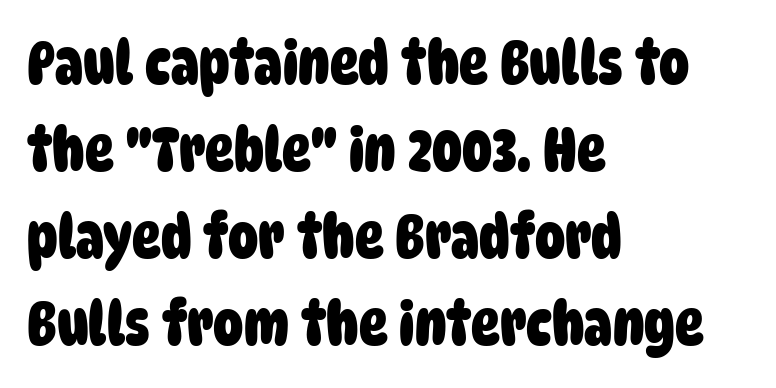
{"serif": "no", "bold": "yes", "weight": "heavy", "width": "condensed", "stroke_contrast": "low", "x_height": "large", "monospaced": "no", "underline": "no", "align": "left", "line_spacing": "normal", "line_spacing_ratio": 1.45, "letter_spacing": "normal", "letter_spacing_em": 0.0, "glyph_px": 60}
